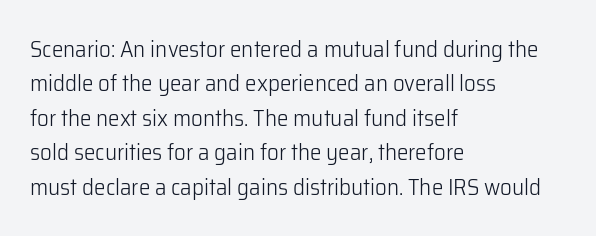
Observe the ordinary spacing: letters are neighbours, not strangers. Only glyphs here, with clear space below each row. Honestly, the row spacing looks completely unremarkable. No letter is thick-stroked: the sample isn't bold.
